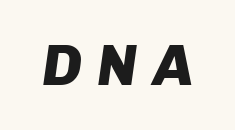
Do the characters align in a grid? No, the font is proportional. Descenders are the only things crossing below the line. This is oblique type, the kind used for emphasis or titles. The tracking jumps out immediately: characters are airy and widely separated.
